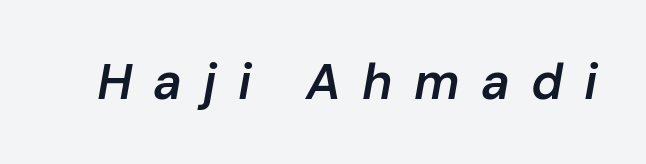
The image shows 50 px semibold type, italic (leaning right); set unusually wide letter spacing (+0.42 em), not underlined; low stroke contrast and a medium x-height.
